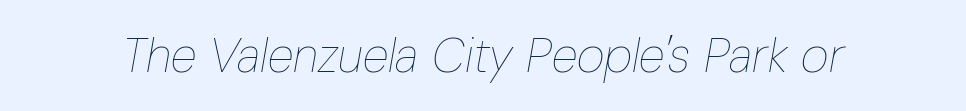
Posture: slanted. The letterforms sit at book weight or below. Looks like regular typesetting: each glyph gets only the width it needs. Tracking here is standard; glyphs follow each other at the usual distance. Has an underline been added? It has not.
